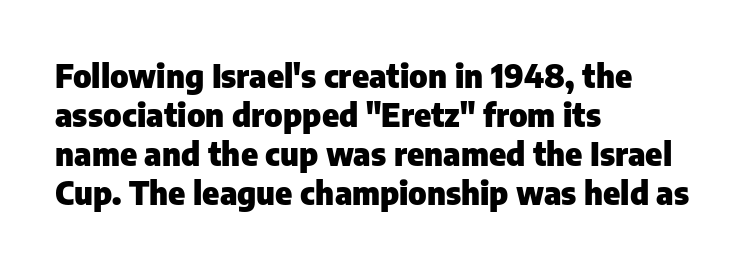
The image shows 32 px heavy sans-serif type, upright; set left-aligned, line spacing 1.22x, normal letter spacing, not underlined; low stroke contrast and a medium x-height.
